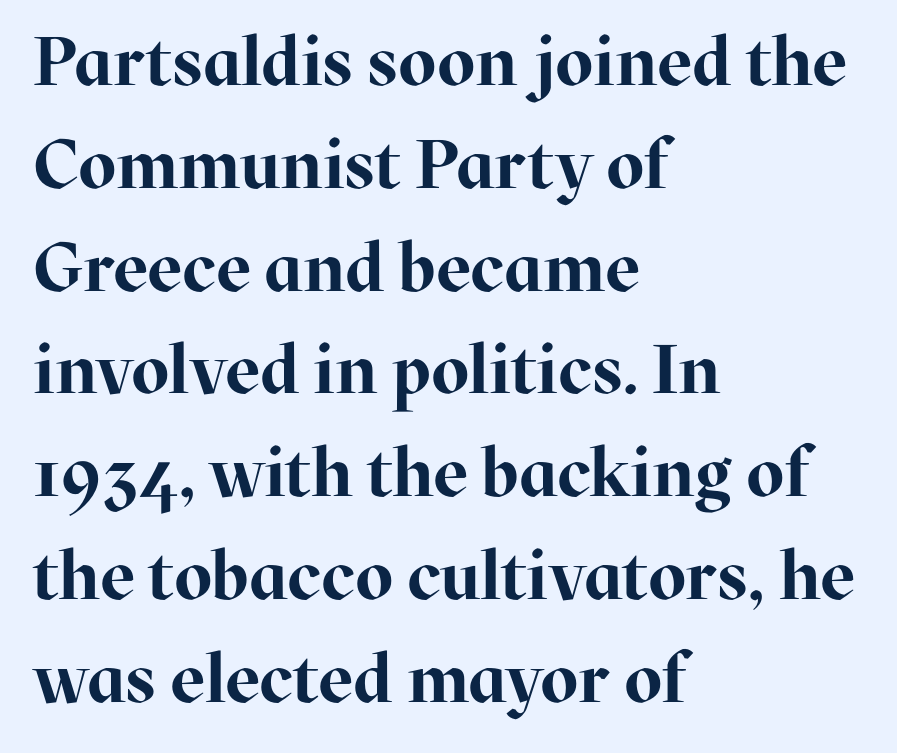
{"serif": "yes", "italic": "no", "bold": "yes", "weight": "bold", "width": "normal", "stroke_contrast": "high", "x_height": "medium", "monospaced": "no", "underline": "no", "align": "left", "line_spacing": "normal", "line_spacing_ratio": 1.49, "letter_spacing": "normal", "letter_spacing_em": 0.0, "glyph_px": 69}
